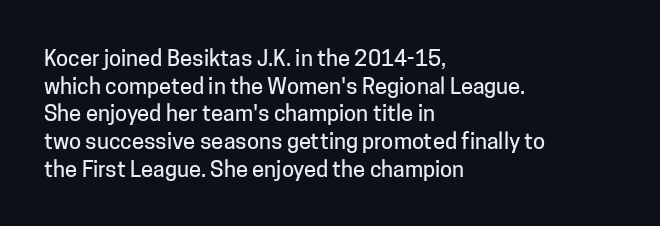
Regarding leading, the lines here are spaced in the standard way. The space beneath each line is pristine and unruled. Tracking value appears to be zero — textbook default spacing. The setting favours the left margin, as ordinary paragraphs usually do.
